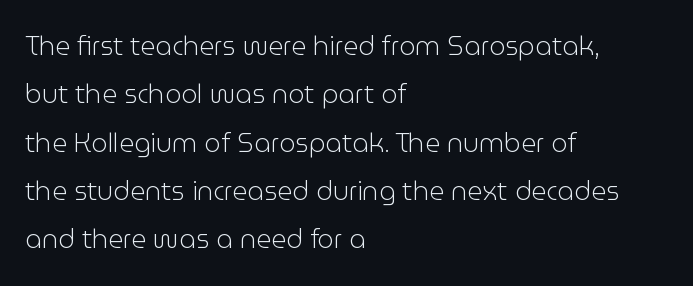
Q: Is the text bold? A: No.
Q: Is the text italic (slanted)? A: No, it is upright.
Q: Is the text underlined? A: No.
Q: How is the paragraph aligned? A: Left-aligned.
Q: Is the spacing between letters normal or unusually wide? A: Normal.
